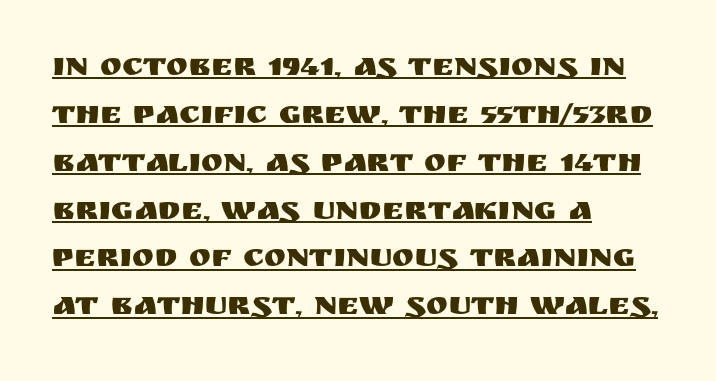
{"serif": "no", "italic": "no", "width": "normal", "stroke_contrast": "medium", "x_height": "large", "monospaced": "no", "underline": "yes", "align": "left", "line_spacing": "normal", "line_spacing_ratio": 1.45, "letter_spacing": "normal", "letter_spacing_em": 0.0, "glyph_px": 33}
